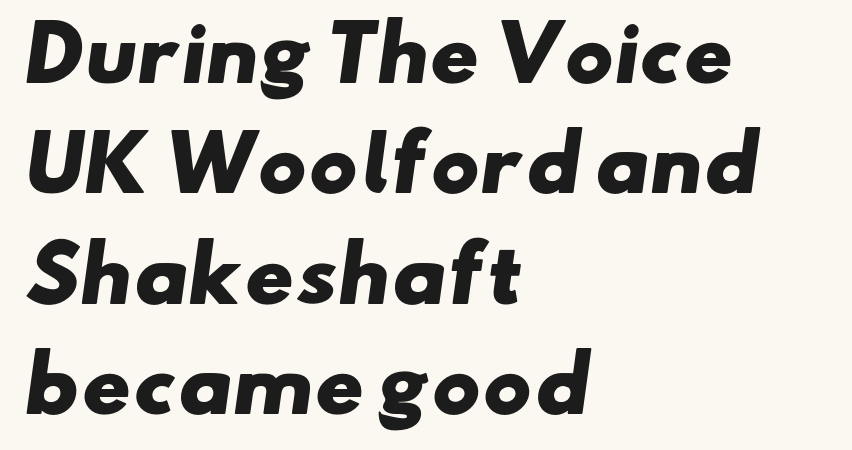
{"serif": "no", "bold": "yes", "weight": "heavy", "width": "wide", "stroke_contrast": "low", "x_height": "small", "monospaced": "no", "underline": "no", "align": "left", "line_spacing": "normal", "line_spacing_ratio": 1.49, "letter_spacing": "normal", "letter_spacing_em": 0.0, "glyph_px": 74}
